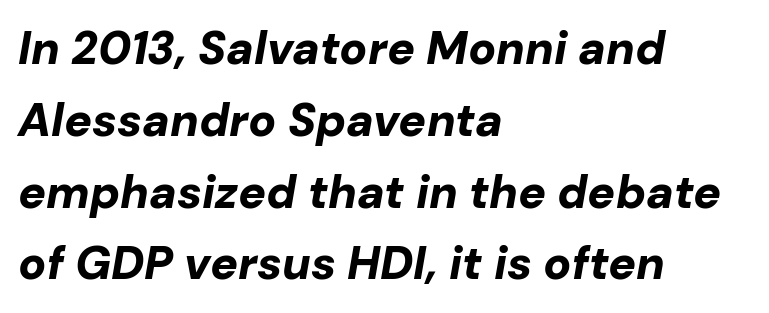
The zone under the glyphs is completely vacant. Think of a printed novel: that variable character pitch is what you see here. There is no visible air inserted between adjacent glyphs. Each new line begins a customary step beneath the previous one. Would a proofreader flag this as italicized? Yes.
